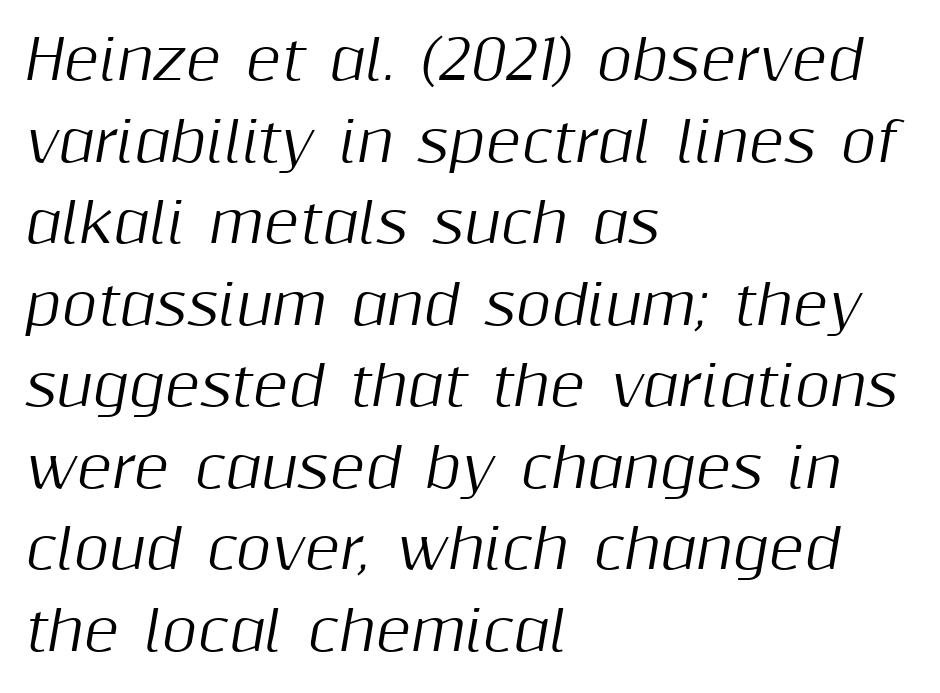
Q: Is the text italic (slanted)? A: Yes, it leans right by about 10 degrees.
Q: Is the text underlined? A: No.
Q: How is the paragraph aligned? A: Left-aligned.
Q: Is the spacing between letters normal or unusually wide? A: Normal.
Q: Is the spacing between lines tight, normal or loose? A: Normal.
Q: Width (condensed, normal, or wide)? A: Normal.
Q: Stroke contrast? A: Medium.
Q: x-height? A: Medium.
Q: Monospaced? A: No.
